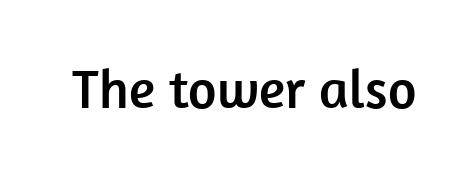
The image shows 55 px sans-serif type, upright; set normal letter spacing, not underlined; low stroke contrast and a medium x-height.
